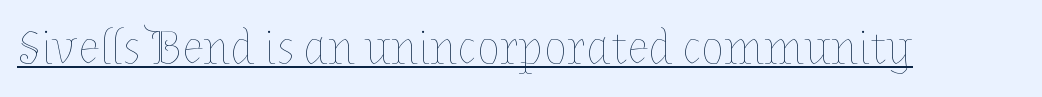
No chunkiness to these letters — they're not bold. Spacing between characters is what you'd get straight out of the box. The specimen includes a rule beneath the text block's lines. Spacing verdict: proportional, widths tailored to each character.
